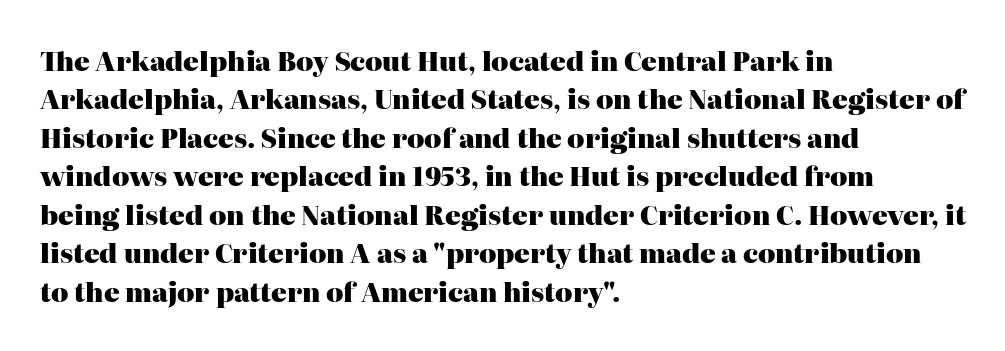
The image shows 26 px bold type, upright; set left-aligned, normal line spacing (1.48x), normal letter spacing, not underlined.
